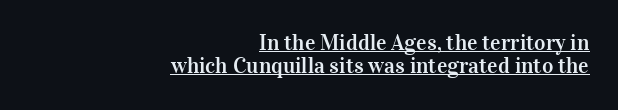
The image shows 22 px text type, upright; set right-aligned, tight line spacing (1.06x), normal letter spacing, underlined.
